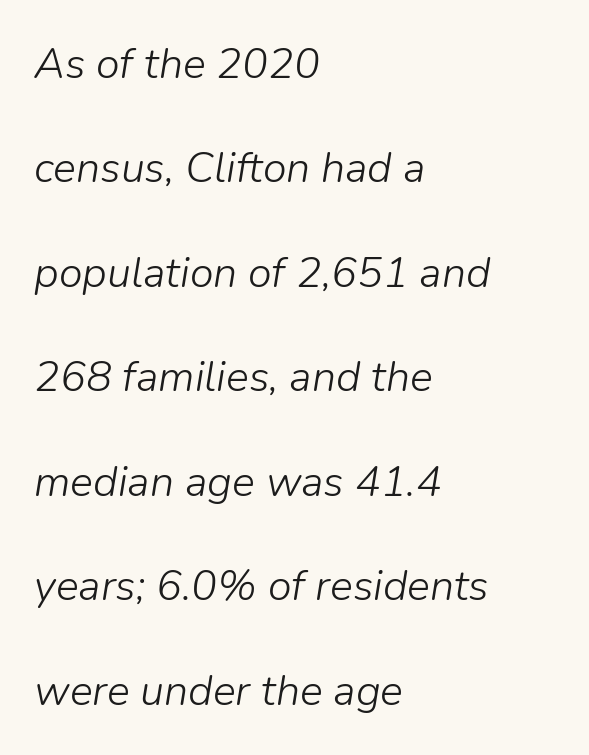
The image shows 43 px light type, italic (leaning right); set left-aligned, loose line spacing (2.43x), normal letter spacing, not underlined; low stroke contrast and a medium x-height.
